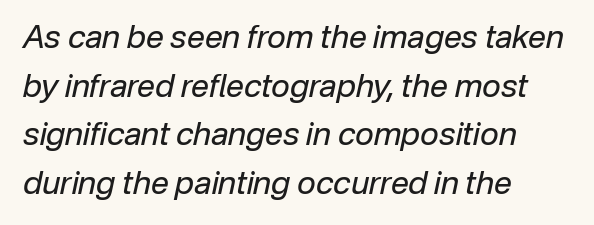
The image shows 32 px regular-weight type, italic (leaning right); set left-aligned, normal line spacing (1.52x), normal letter spacing, not underlined; low stroke contrast and a medium x-height.
